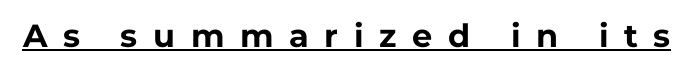
Q: Is the text bold? A: Yes.
Q: Is the text italic (slanted)? A: No, it is upright.
Q: Is the typeface a serif or a sans-serif typeface? A: Sans-serif.
Q: Is the text underlined? A: Yes.
Q: Is the spacing between letters normal or unusually wide? A: Unusually wide.
Q: Width (condensed, normal, or wide)? A: Normal.
Q: Stroke contrast? A: Low.
Q: x-height? A: Medium.
Q: Monospaced? A: No.
